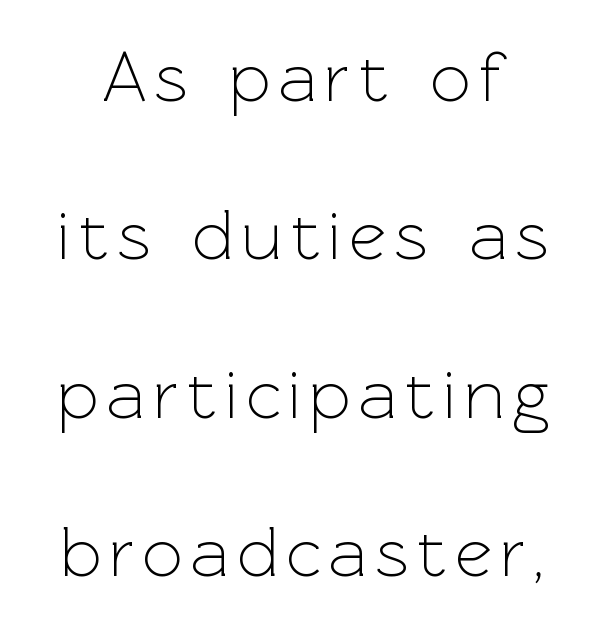
The image shows 72 px light sans-serif type, upright; set loose line spacing (2.2x), not underlined; a medium x-height.
